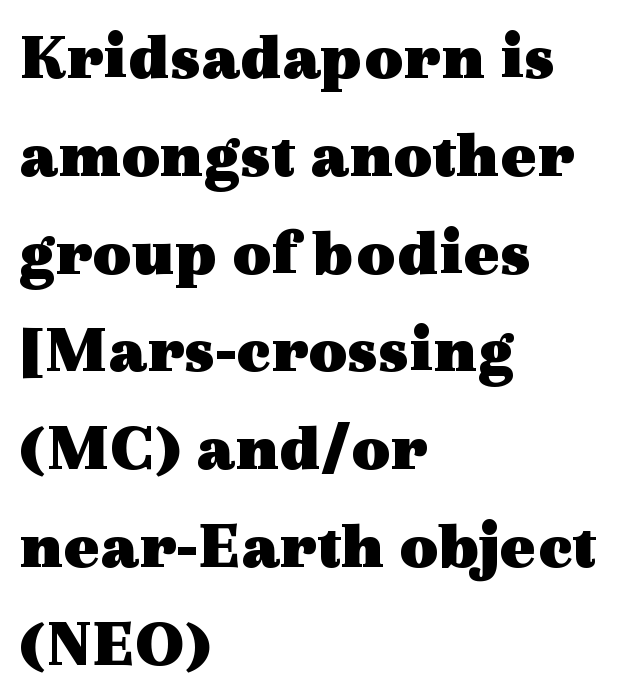
Line beginnings align vertically; line endings do not. The letters sit at their default tracking, neither squeezed nor spread. Posture: vertical. Evenly set lines give the paragraph a standard silhouette. To sum up the face: it has serifs.
